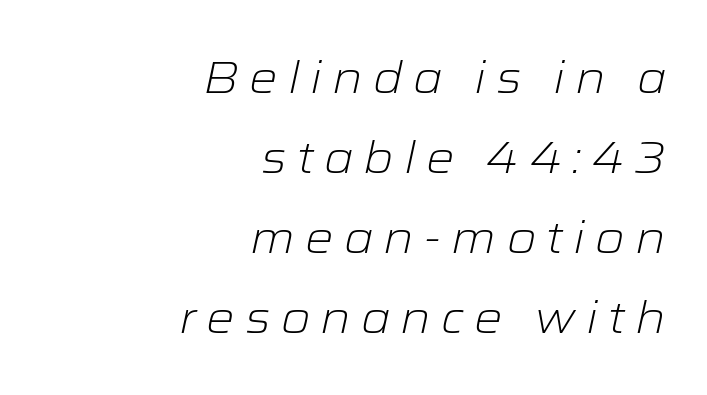
{"italic": "yes", "lean": "right", "slant_degrees": 12, "bold": "no", "weight": "light", "width": "wide", "stroke_contrast": "low", "x_height": "medium", "monospaced": "no", "underline": "no", "align": "right", "line_spacing_ratio": 1.78, "letter_spacing": "wide", "letter_spacing_em": 0.22, "glyph_px": 45}
